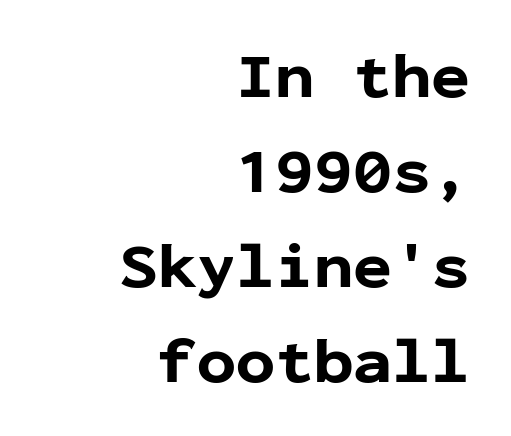
Q: Is the text bold? A: Yes.
Q: Is the text italic (slanted)? A: No, it is upright.
Q: Is the typeface a serif or a sans-serif typeface? A: Sans-serif.
Q: Is the text underlined? A: No.
Q: How is the paragraph aligned? A: Right-aligned.
Q: Is the spacing between letters normal or unusually wide? A: Normal.
Q: Is the spacing between lines tight, normal or loose? A: Normal.
Q: Width (condensed, normal, or wide)? A: Normal.
Q: Stroke contrast? A: Low.
Q: x-height? A: Medium.
Q: Monospaced? A: Yes.
